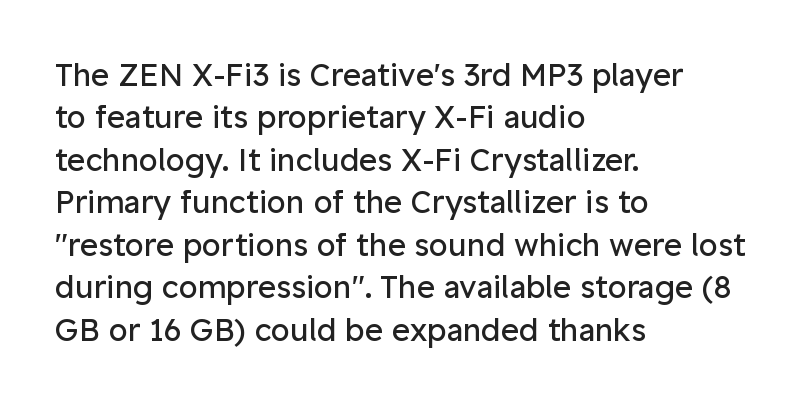
Q: Is the text bold? A: No.
Q: Is the text italic (slanted)? A: No, it is upright.
Q: Is the typeface a serif or a sans-serif typeface? A: Sans-serif.
Q: Is the text underlined? A: No.
Q: How is the paragraph aligned? A: Left-aligned.
Q: Is the spacing between letters normal or unusually wide? A: Normal.
Q: Is the spacing between lines tight, normal or loose? A: Normal.
Q: Width (condensed, normal, or wide)? A: Normal.
Q: Stroke contrast? A: Low.
Q: x-height? A: Medium.
Q: Monospaced? A: No.
